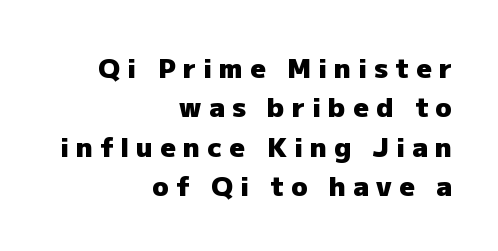
Q: Is the text bold? A: Yes.
Q: Is the text italic (slanted)? A: No, it is upright.
Q: Is the text underlined? A: No.
Q: How is the paragraph aligned? A: Right-aligned.
Q: Is the spacing between letters normal or unusually wide? A: Unusually wide.
Q: Is the spacing between lines tight, normal or loose? A: Normal.
